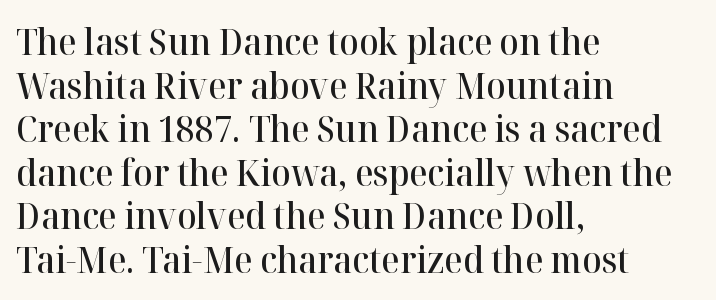
The typesetting leans somewhat heavy: a semibold. Rendered with straight, roman letterforms. Alignment: flush left. Check the space under the baseline: it is left empty. You could not count columns in this text — the font is proportionally spaced.
